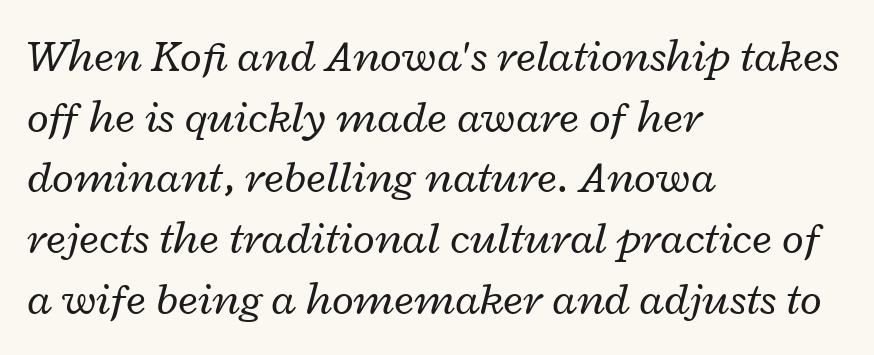
The image shows 45 px regular-weight, wide type, italic (leaning right); set left-aligned, normal line spacing (1.35x), normal letter spacing, not underlined; low stroke contrast and a medium x-height.
